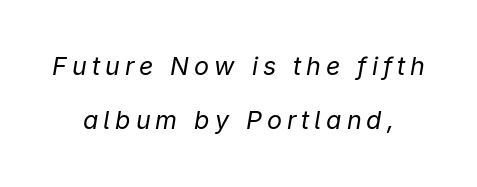
Q: Is the text bold? A: No.
Q: Is the text italic (slanted)? A: Yes, it leans right by about 9 degrees.
Q: Is the text underlined? A: No.
Q: How is the paragraph aligned? A: Centered.
Q: Is the spacing between letters normal or unusually wide? A: Unusually wide.
Q: Is the spacing between lines tight, normal or loose? A: Loose.
